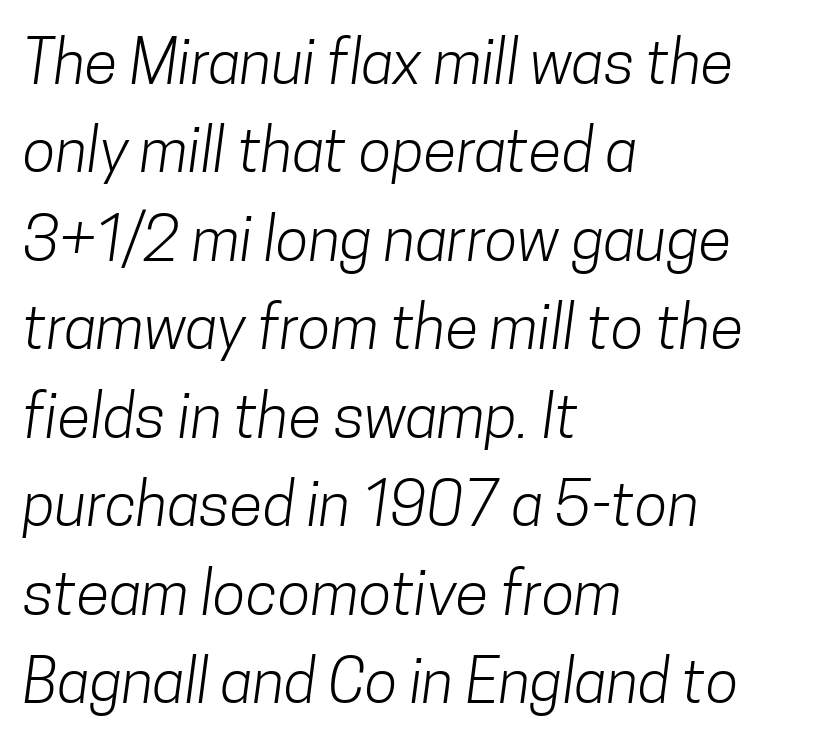
Typographically, this falls in the sans-serif category. Just letters on the line, the space beneath them empty. The typeface has the unassuming heft of standard copy or less. The typesetter chose a ragged-right arrangement here. You could call the tracking neutral — neither tight nor loose.
